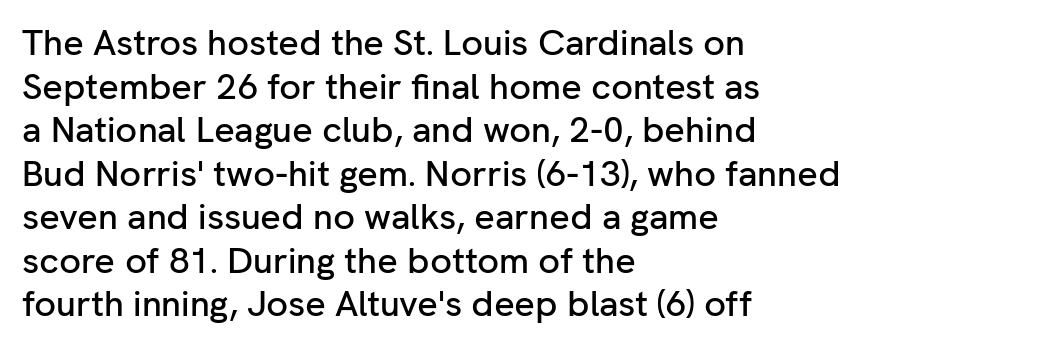
Examine the stroke ends and you'll find no serifs. This sample has the flowing, uneven cadence of proportional lettering. In terms of posture, this sample is upright. The rag falls on the right side of this text block. Inter-character spacing is left at the font's built-in metrics.
